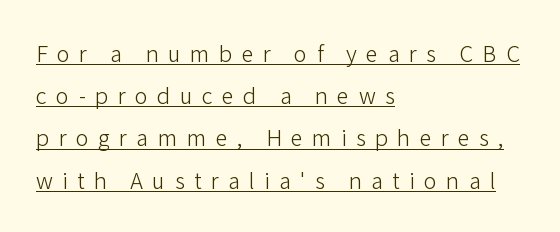
{"italic": "no", "bold": "no", "underline": "yes", "align": "left", "line_spacing": "loose", "line_spacing_ratio": 1.92, "letter_spacing": "wide", "letter_spacing_em": 0.42, "glyph_px": 22}
